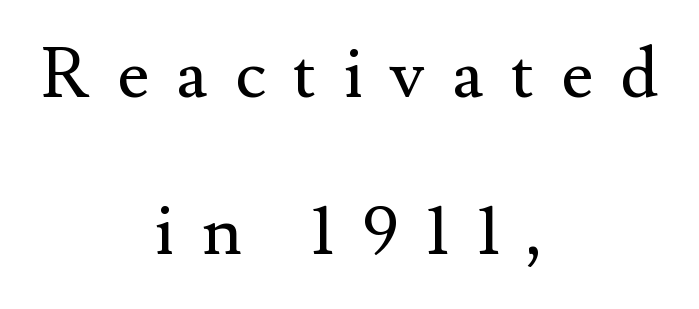
Q: Is the text bold? A: No.
Q: Is the text italic (slanted)? A: No, it is upright.
Q: Is the typeface a serif or a sans-serif typeface? A: Serif.
Q: Is the text underlined? A: No.
Q: How is the paragraph aligned? A: Centered.
Q: Is the spacing between letters normal or unusually wide? A: Unusually wide.
Q: Is the spacing between lines tight, normal or loose? A: Loose.
Q: Width (condensed, normal, or wide)? A: Normal.
Q: Stroke contrast? A: Medium.
Q: x-height? A: Small.
Q: Monospaced? A: No.
